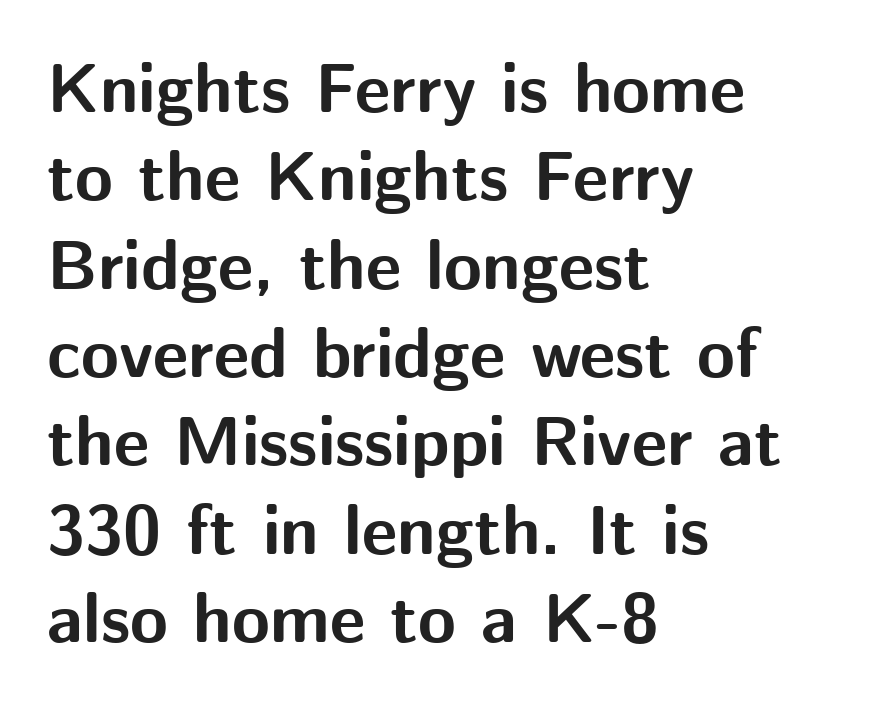
{"serif": "no", "italic": "no", "bold": "yes", "weight": "bold", "width": "normal", "stroke_contrast": "medium", "x_height": "medium", "monospaced": "no", "underline": "no", "align": "left", "line_spacing": "normal", "line_spacing_ratio": 1.28, "letter_spacing": "normal", "letter_spacing_em": 0.0, "glyph_px": 69}
